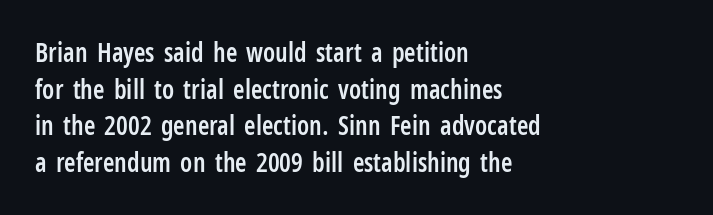
{"italic": "no", "bold": "semi", "underline": "no", "align": "left", "line_spacing": "normal", "line_spacing_ratio": 1.41, "letter_spacing": "normal", "letter_spacing_em": 0.0, "glyph_px": 26}
